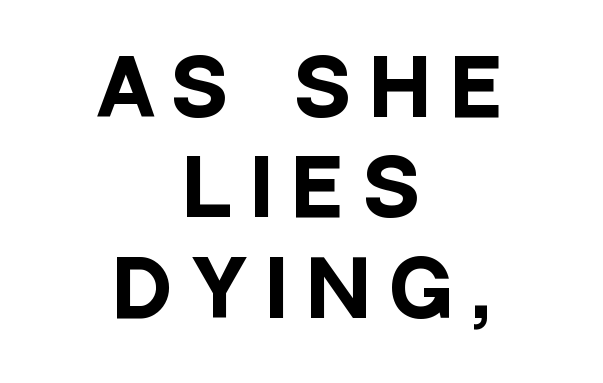
The image shows 75 px heavy, condensed sans-serif type, upright; set centered, normal line spacing (1.34x), unusually wide letter spacing (+0.29 em), not underlined; low stroke contrast and a large x-height.
